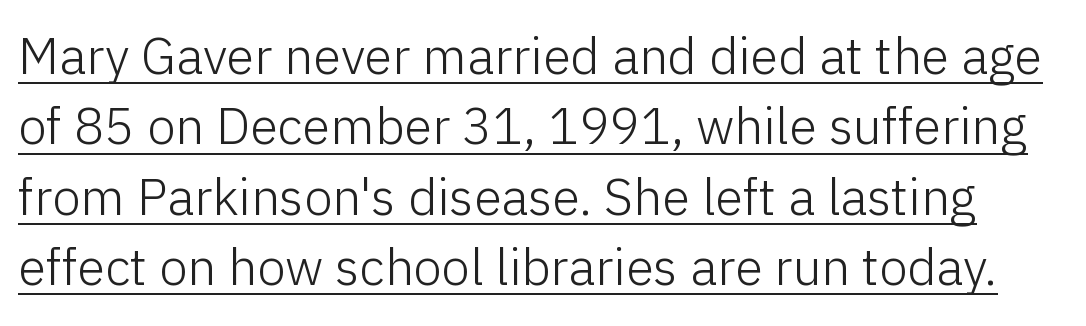
The lettering holds an erect, upright posture throughout. Each word holds together tightly as a unit, with standard inter-letter gaps. Is the type heavy? It reads as light-to-regular instead. Check the space under the baseline: a stroke is drawn there. You could not count columns in this text — the font is proportionally spaced.
